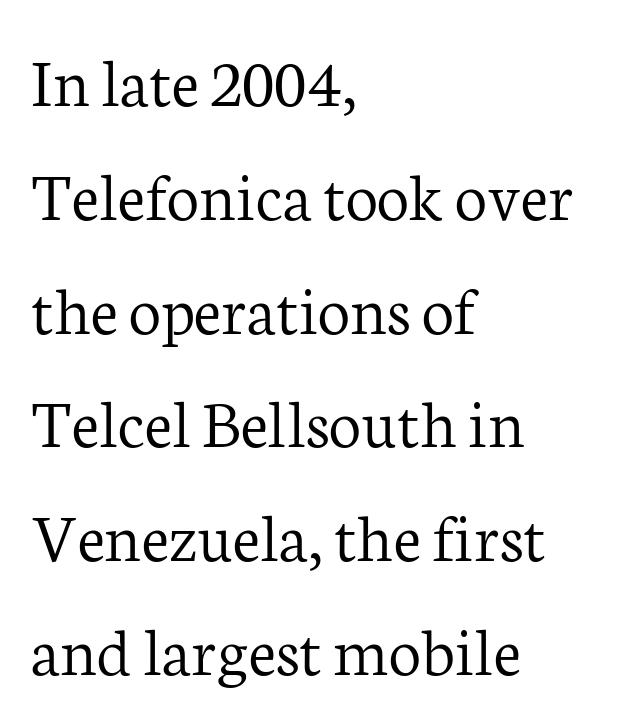
The image shows 72 px light serif type, upright; set left-aligned, normal line spacing (1.58x), normal letter spacing, not underlined; low stroke contrast and a medium x-height.
